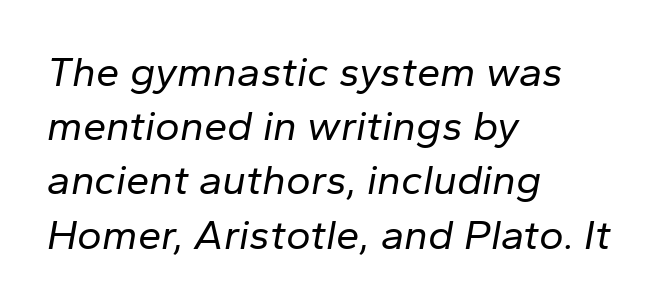
The passage shown has conventional tracking throughout. The face used here is proportionally spaced, like ordinary book or web type. The ragged edge is on the right, which tells us the setting is flush left. A normal amount of white space separates one row of letters from the next.
